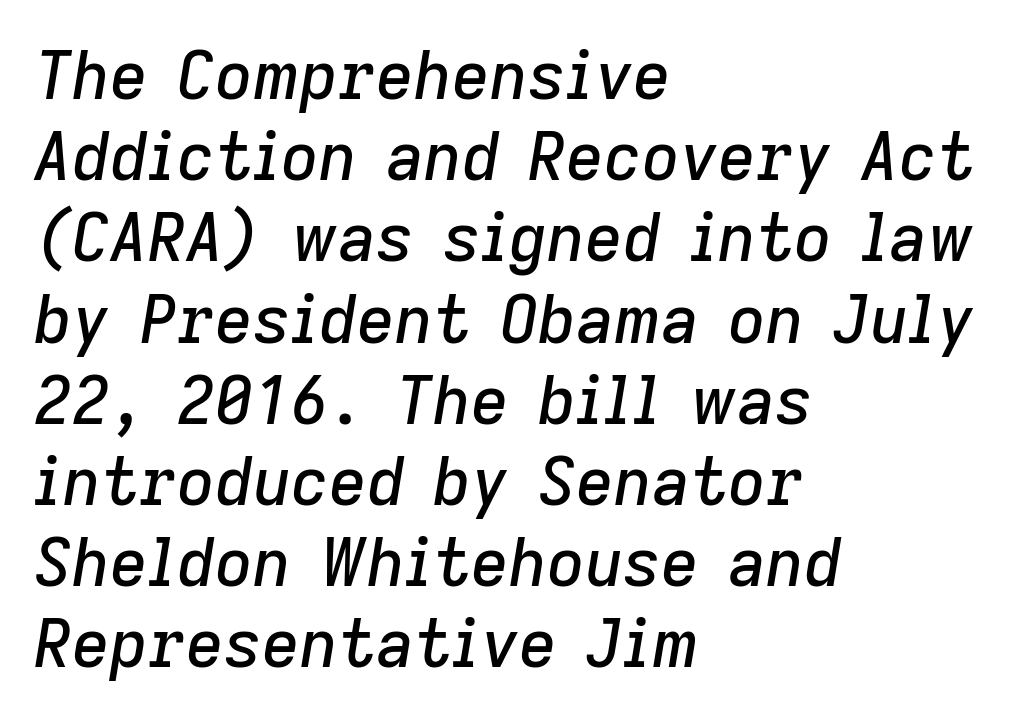
Rule under the text: the space is simply empty. Reading down the block, your eye returns to a fixed left position each line. How are the letters spaced? Ordinarily, with no added tracking. These lines were composed using italics. The passage shown is typed in a proportional face where columns would drift.
